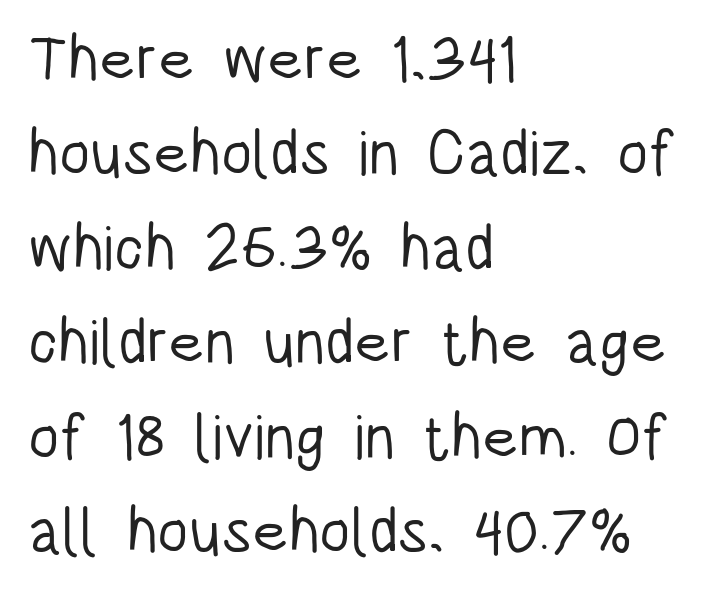
No letter is thick-stroked: the sample isn't bold. Observe the absence of serifs on each vertical stroke in this sample. Interline gaps are of average width in this sample. The space directly below the letters is spotless. Each letter keeps its own natural width here, so spacing adapts to shape.
